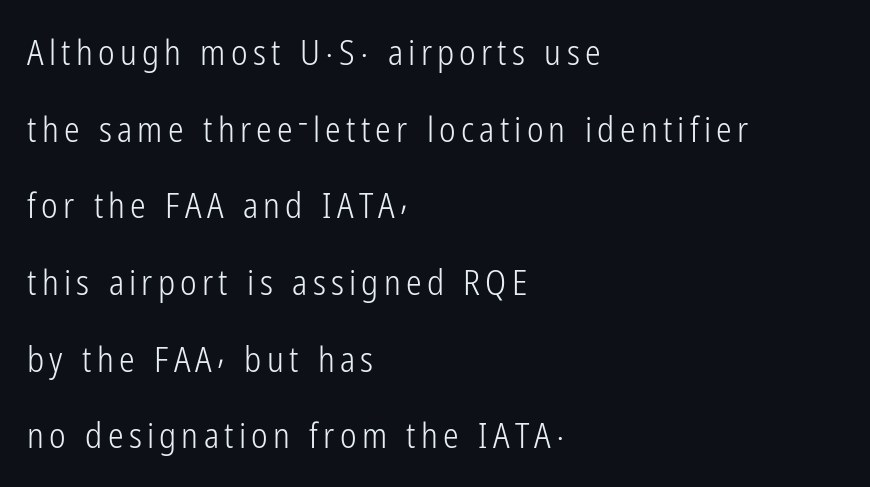
Q: Is the text bold? A: No.
Q: Is the text italic (slanted)? A: No, it is upright.
Q: Is the typeface a serif or a sans-serif typeface? A: Sans-serif.
Q: Is the text underlined? A: No.
Q: How is the paragraph aligned? A: Left-aligned.
Q: Is the spacing between lines tight, normal or loose? A: Loose.
Q: Width (condensed, normal, or wide)? A: Condensed.
Q: Stroke contrast? A: Low.
Q: x-height? A: Medium.
Q: Monospaced? A: No.
